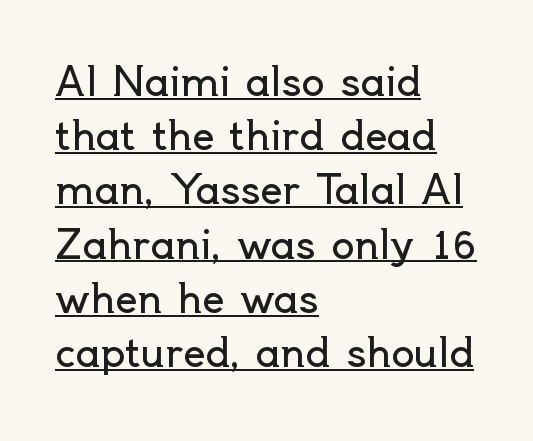
The passage shown stacks its lines at a standard gap. The rendering shows plain stroke endings on the letterforms — a sans-serif design. Looks like regular typesetting: each glyph gets only the width it needs. The line texture is even and compact thanks to regular tracking. Heft: none added — not bold.
